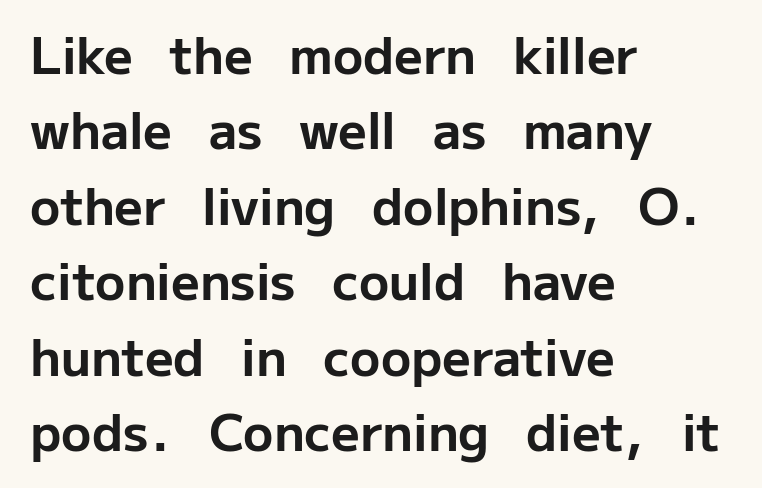
You could not count columns in this text — the font is proportionally spaced. Check where the strokes stop: nothing finishes them off — pure sans. Left-aligned paragraph, ragged on the right. Descenders are the only things crossing below the line. Caption: standard tracking, unaltered.
